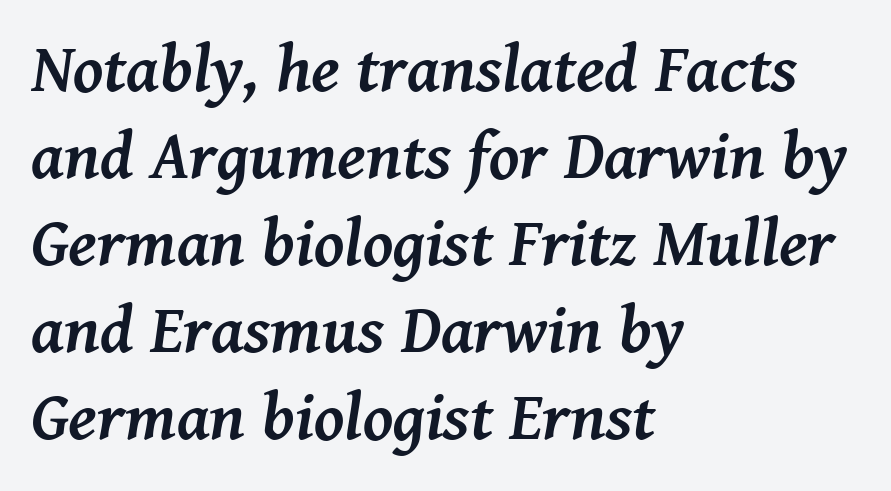
{"serif": "yes", "italic": "yes", "lean": "right", "slant_degrees": 8, "bold": "yes", "weight": "semibold", "width": "normal", "stroke_contrast": "medium", "x_height": "medium", "monospaced": "no", "underline": "no", "align": "left", "line_spacing": "normal", "line_spacing_ratio": 1.28, "letter_spacing": "normal", "letter_spacing_em": 0.0, "glyph_px": 68}
